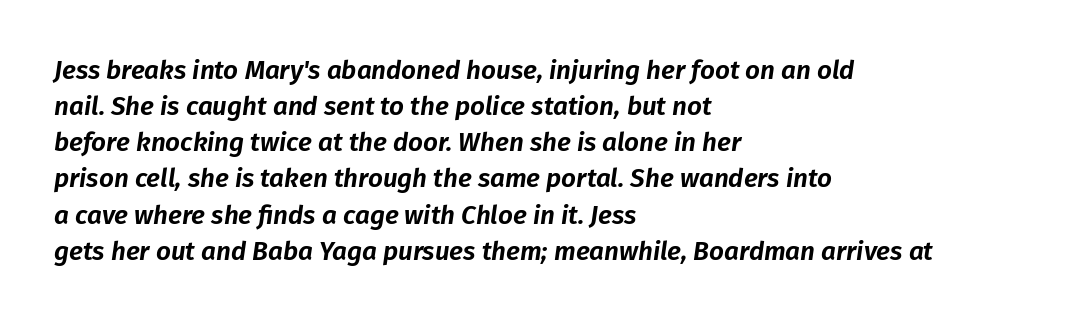
{"italic": "yes", "lean": "right", "slant_degrees": 8, "underline": "no", "align": "left", "line_spacing": "normal", "line_spacing_ratio": 1.39, "letter_spacing": "normal", "letter_spacing_em": 0.0, "glyph_px": 26}
